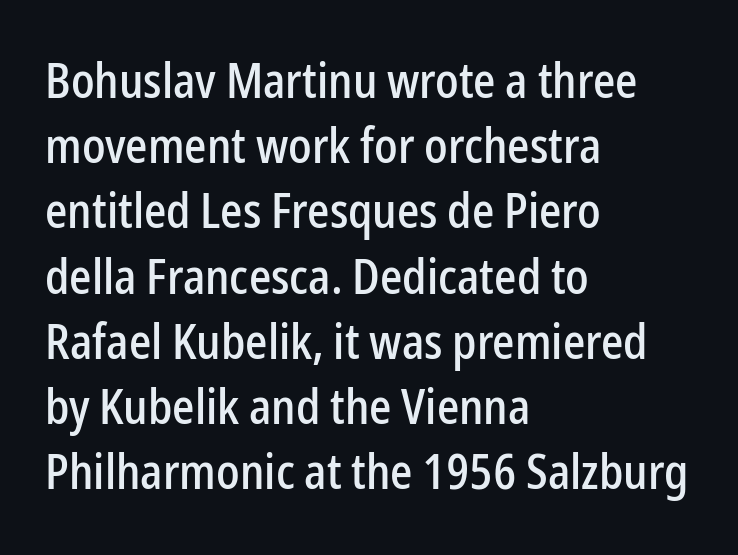
{"serif": "no", "italic": "no", "width": "condensed", "stroke_contrast": "low", "x_height": "medium", "monospaced": "no", "underline": "no", "align": "left", "line_spacing": "normal", "line_spacing_ratio": 1.33, "letter_spacing": "normal", "letter_spacing_em": 0.0, "glyph_px": 49}
